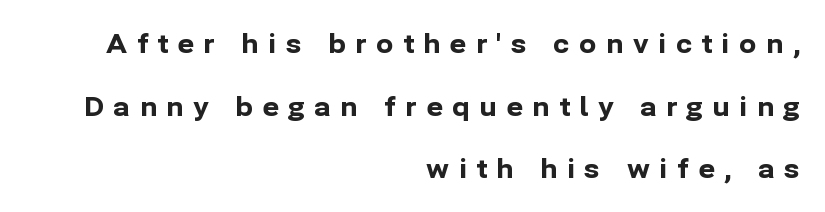
{"italic": "no", "bold": "yes", "underline": "no", "align": "right", "line_spacing": "loose", "line_spacing_ratio": 2.41, "letter_spacing": "wide", "letter_spacing_em": 0.36, "glyph_px": 26}
